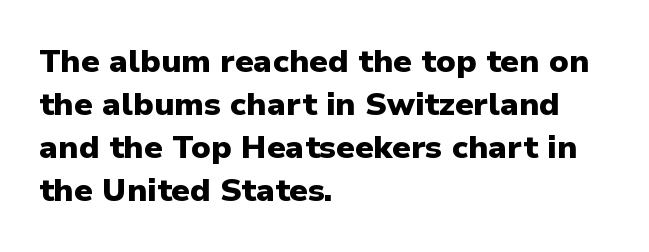
The paragraph shown leans on its left margin. The space beneath each line is pristine and unruled. The passage shown stacks its lines at a standard gap. Posture: vertical.
